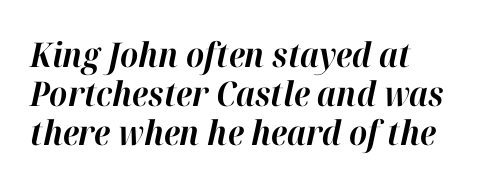
A typesetter would mark this as italic. Words float on clear page, feet unadorned. Quick note: interline space is minimal. All the whitespace from short lines collects on the right. The letters sit at their default tracking, neither squeezed nor spread.
